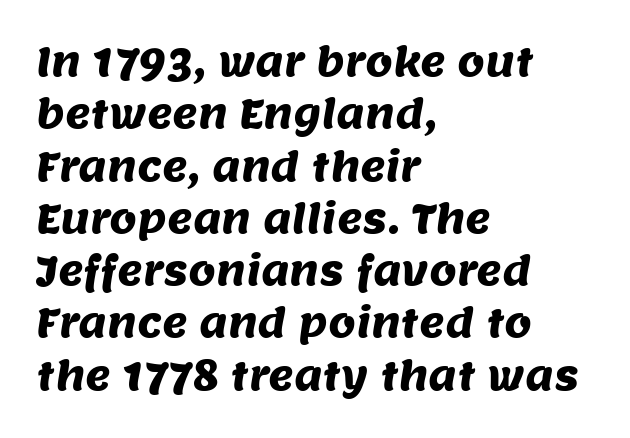
The image shows 39 px sans-serif type; set left-aligned, normal line spacing (1.34x), normal letter spacing, not underlined; medium stroke contrast and a large x-height.
